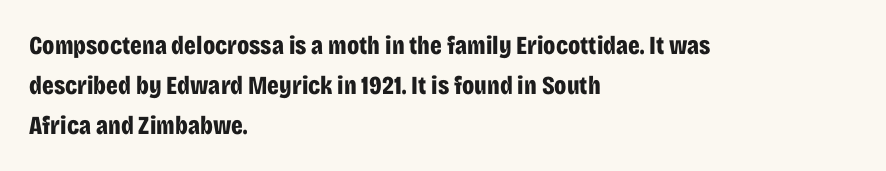
Plenty of ink on the page — the face is bold. Vertical spacing — default. Descenders hang freely into open space. All the whitespace from short lines collects on the right. This rendering leaves character spacing at its baseline value. Do the letters lean? They stand straight.
